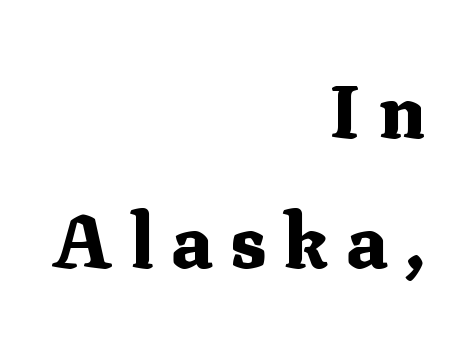
{"serif": "yes", "italic": "no", "bold": "yes", "weight": "heavy", "width": "normal", "stroke_contrast": "medium", "x_height": "medium", "monospaced": "no", "underline": "no", "align": "right", "line_spacing_ratio": 1.74, "letter_spacing": "wide", "letter_spacing_em": 0.23, "glyph_px": 75}
